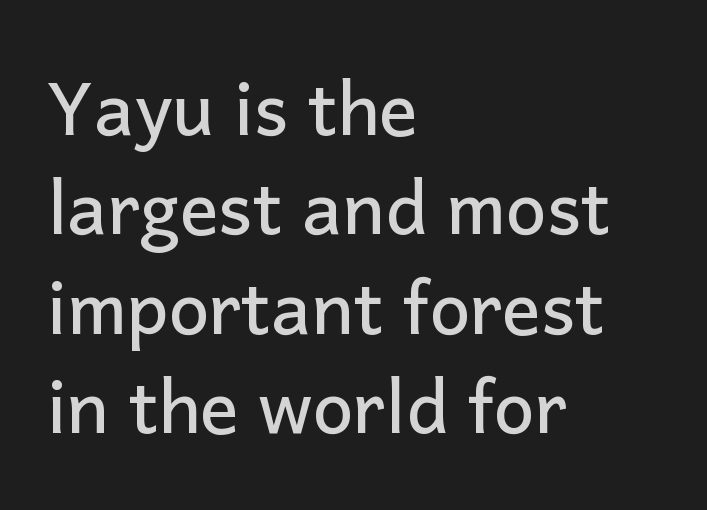
This sample is left-justified, so line endings fall wherever the words run out. You could not count columns in this text — the font is proportionally spaced. Clear beneath every line of the passage. Interline gaps are of average width in this sample.
